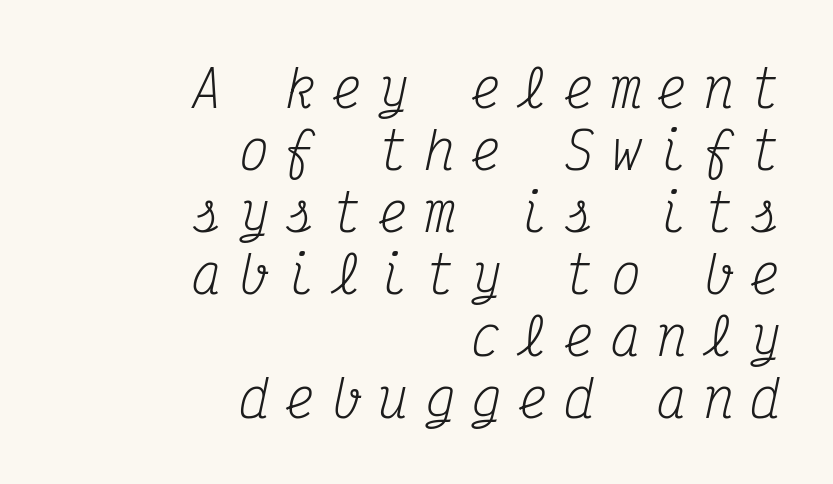
Glyph-to-glyph distance is far greater than everyday printed text. Casual observation: everything's shoved over to the right. The rendering uses typewriter-style spacing with identical character cells. Italic? Definitely — the glyphs are oblique. Unlike a clean sans, this face finishes its strokes with serifs.
